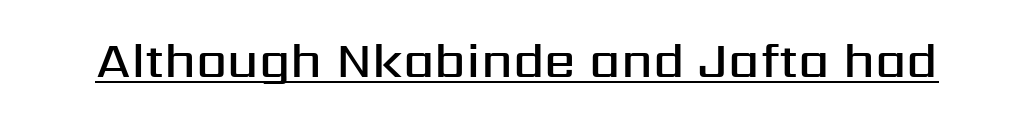
Q: Is the text bold? A: Semi-bold.
Q: Is the text italic (slanted)? A: No, it is upright.
Q: Is the typeface a serif or a sans-serif typeface? A: Sans-serif.
Q: Is the text underlined? A: Yes.
Q: Is the spacing between letters normal or unusually wide? A: Normal.
Q: Width (condensed, normal, or wide)? A: Normal.
Q: Stroke contrast? A: Medium.
Q: x-height? A: Medium.
Q: Monospaced? A: No.
